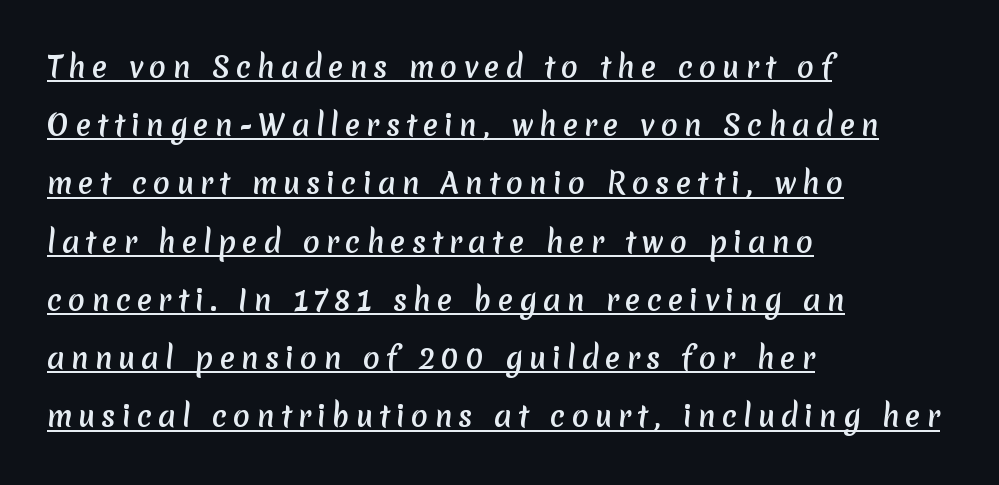
I'd call this a sans setting — the letters go barefoot. The typesetter chose a ragged-right arrangement here. Plenty of ink on the page — the face is bold. Do the characters align in a grid? No, the font is proportional. Each word looks stretched out because of the extra space between its letters. Does the leading feel generous? Absolutely, it's lavish.
